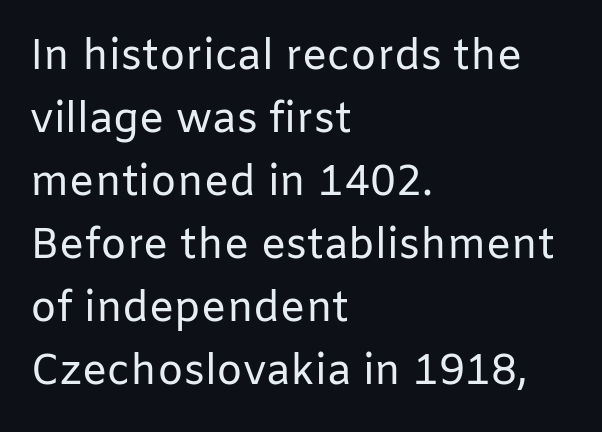
The image shows 42 px regular-weight sans-serif type, upright; set left-aligned, normal line spacing (1.5x), normal letter spacing, not underlined; low stroke contrast and a medium x-height.
